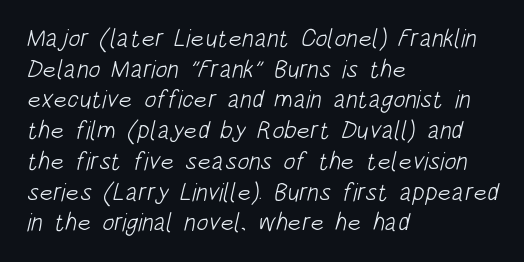
{"bold": "no", "underline": "no", "align": "left", "line_spacing_ratio": 1.23, "letter_spacing": "normal", "letter_spacing_em": 0.0, "glyph_px": 25}
